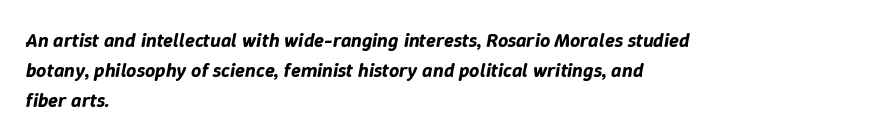
Quick note: underline off. Every row of glyphs begins at an identical x-position on the left. Tracking value appears to be zero — textbook default spacing. Looking at the ascenders, they clearly lean. Honestly, the row spacing looks completely unremarkable.
